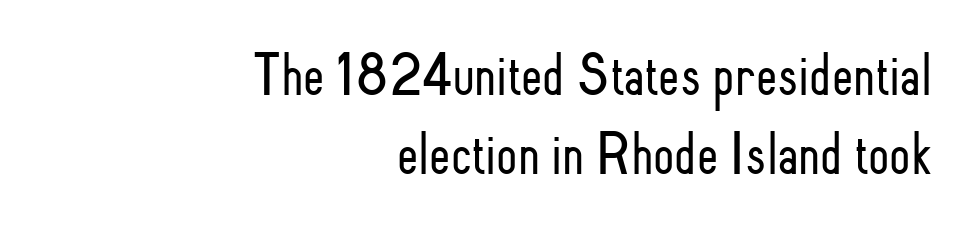
The image shows 61 px light, condensed sans-serif type, upright; set right-aligned, normal line spacing (1.29x), normal letter spacing, not underlined; low stroke contrast and a small x-height.
